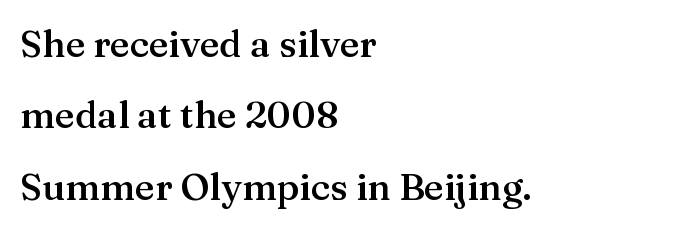
Q: Is the text bold? A: Semi-bold.
Q: Is the text italic (slanted)? A: No, it is upright.
Q: Is the typeface a serif or a sans-serif typeface? A: Serif.
Q: Is the text underlined? A: No.
Q: How is the paragraph aligned? A: Left-aligned.
Q: Is the spacing between letters normal or unusually wide? A: Normal.
Q: Is the spacing between lines tight, normal or loose? A: Loose.
Q: Width (condensed, normal, or wide)? A: Normal.
Q: Stroke contrast? A: Medium.
Q: x-height? A: Medium.
Q: Monospaced? A: No.
